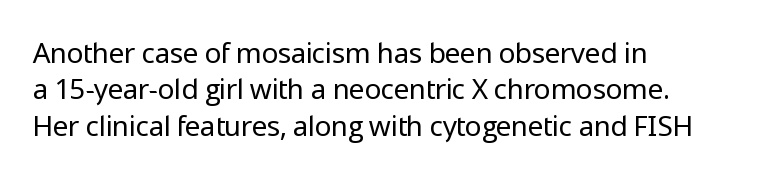
The tracking reads as untouched default to a designer's eye. The letters advance in unequal steps, a hallmark of proportional type. Typographically, this falls in the sans-serif category. Underlining? Definitely not there. The lines in this sample share a left origin and differ only in where they stop. Quick note: interline space is typical.
